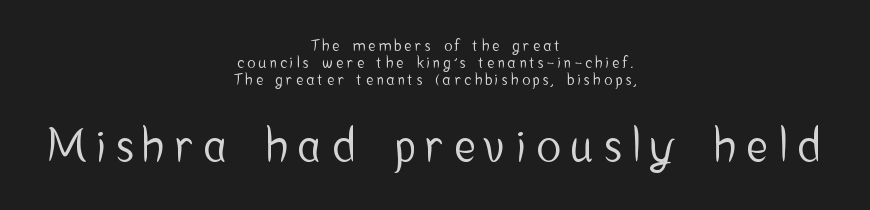
Q: Is the text italic (slanted)? A: No, it is upright.
Q: Is the typeface a serif or a sans-serif typeface? A: Sans-serif.
Q: Is the text underlined? A: No.
Q: How is the paragraph aligned? A: Centered.
Q: Is the spacing between letters normal or unusually wide? A: Unusually wide.
Q: Is the spacing between lines tight, normal or loose? A: Tight.
Q: Which block of text is set in a larger size, the first (top) or the second (bottom)? A: The second (bottom) one.
Q: Width (condensed, normal, or wide)? A: Condensed.
Q: Stroke contrast? A: Low.
Q: x-height? A: Medium.
Q: Monospaced? A: No.
